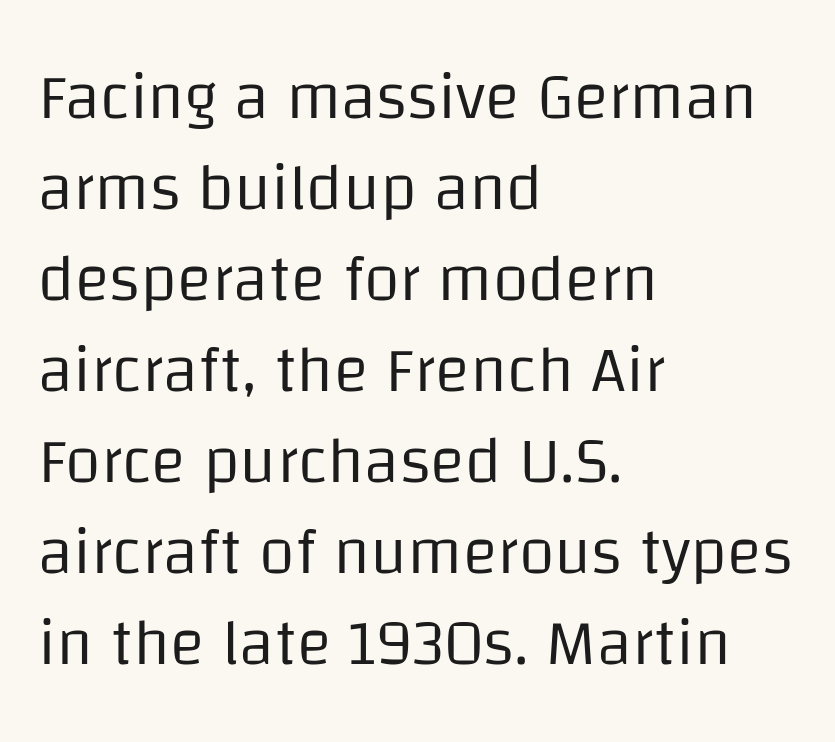
Q: Is the text bold? A: No.
Q: Is the text italic (slanted)? A: No, it is upright.
Q: Is the typeface a serif or a sans-serif typeface? A: Sans-serif.
Q: Is the text underlined? A: No.
Q: How is the paragraph aligned? A: Left-aligned.
Q: Is the spacing between letters normal or unusually wide? A: Normal.
Q: Is the spacing between lines tight, normal or loose? A: Normal.
Q: Width (condensed, normal, or wide)? A: Normal.
Q: Stroke contrast? A: Low.
Q: x-height? A: Large.
Q: Monospaced? A: No.
